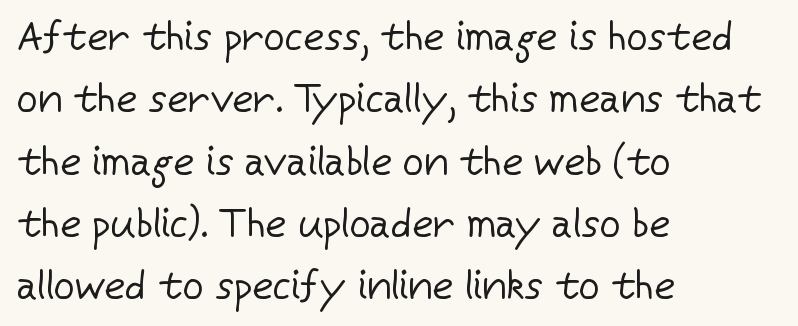
{"serif": "no", "italic": "no", "bold": "no", "weight": "regular", "width": "normal", "stroke_contrast": "low", "x_height": "medium", "monospaced": "no", "underline": "no", "align": "left", "line_spacing": "normal", "line_spacing_ratio": 1.52, "letter_spacing": "normal", "letter_spacing_em": 0.0, "glyph_px": 41}
